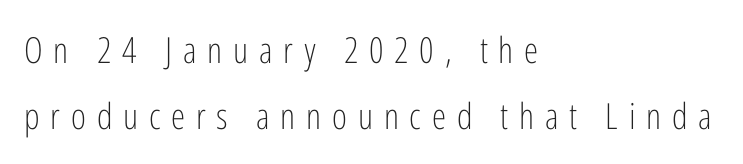
The foot of each line stays bare and open. When letters stand straight like this, we call the style roman or upright. Tracking value appears strongly positive — letters spread wide. Nope, no serifs anywhere on these letters. If you drew a ruler down the left edge, every line would touch it. The strokes are not fattened; the text isn't bold.
